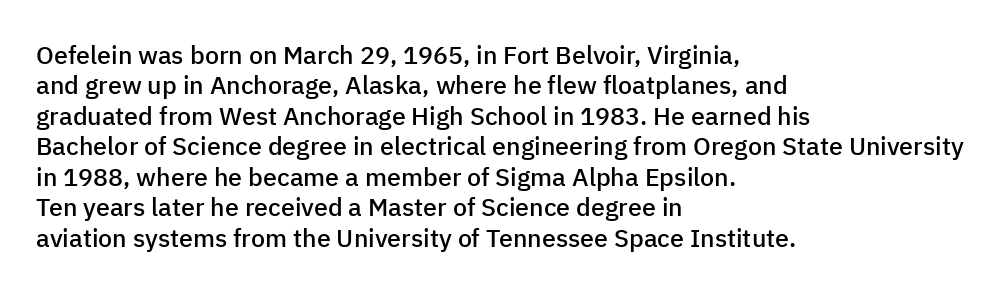
{"italic": "no", "bold": "semi", "underline": "no", "align": "left", "line_spacing_ratio": 1.22, "letter_spacing": "normal", "letter_spacing_em": 0.0, "glyph_px": 25}
